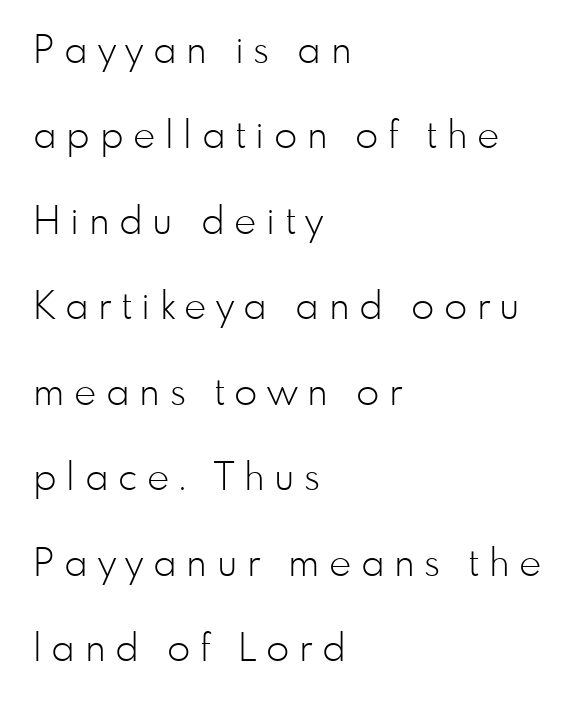
Q: Is the text bold? A: No.
Q: Is the text italic (slanted)? A: No, it is upright.
Q: Is the typeface a serif or a sans-serif typeface? A: Sans-serif.
Q: Is the text underlined? A: No.
Q: How is the paragraph aligned? A: Left-aligned.
Q: Is the spacing between letters normal or unusually wide? A: Unusually wide.
Q: Is the spacing between lines tight, normal or loose? A: Loose.
Q: Width (condensed, normal, or wide)? A: Normal.
Q: Stroke contrast? A: Low.
Q: x-height? A: Small.
Q: Monospaced? A: No.
